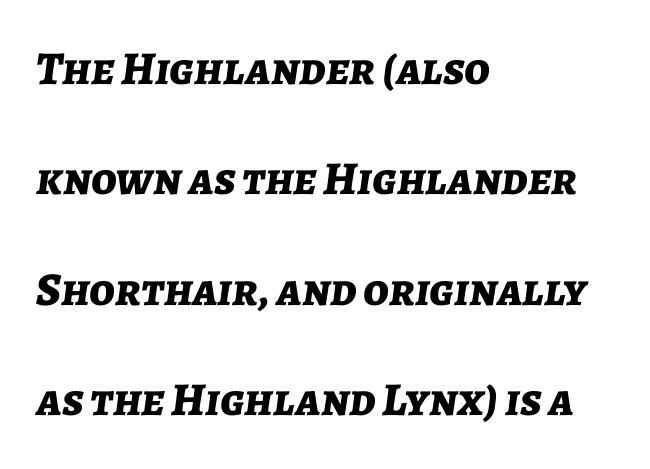
Q: Is the text bold? A: Yes.
Q: Is the text italic (slanted)? A: Yes, it leans right by about 7 degrees.
Q: Is the text underlined? A: No.
Q: How is the paragraph aligned? A: Left-aligned.
Q: Is the spacing between letters normal or unusually wide? A: Normal.
Q: Is the spacing between lines tight, normal or loose? A: Loose.
Q: Width (condensed, normal, or wide)? A: Normal.
Q: Stroke contrast? A: Low.
Q: x-height? A: Medium.
Q: Monospaced? A: No.
